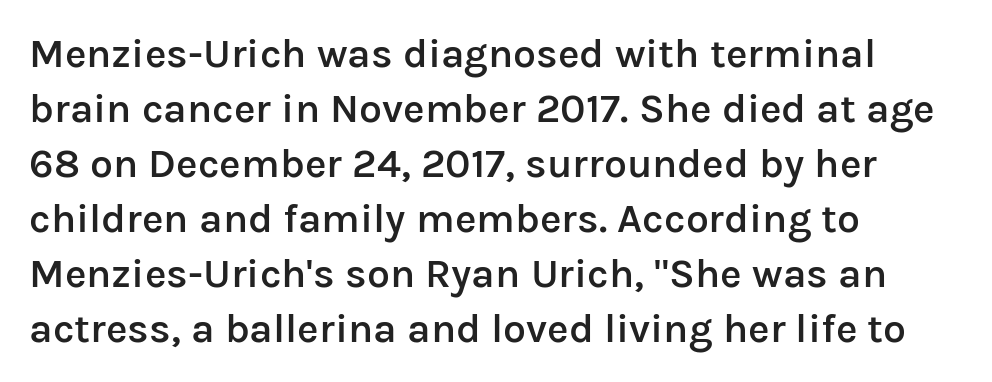
Q: Is the text bold? A: Semi-bold.
Q: Is the text italic (slanted)? A: No, it is upright.
Q: Is the typeface a serif or a sans-serif typeface? A: Sans-serif.
Q: Is the text underlined? A: No.
Q: How is the paragraph aligned? A: Left-aligned.
Q: Is the spacing between letters normal or unusually wide? A: Normal.
Q: Is the spacing between lines tight, normal or loose? A: Normal.
Q: Width (condensed, normal, or wide)? A: Normal.
Q: Stroke contrast? A: Low.
Q: x-height? A: Medium.
Q: Monospaced? A: No.
